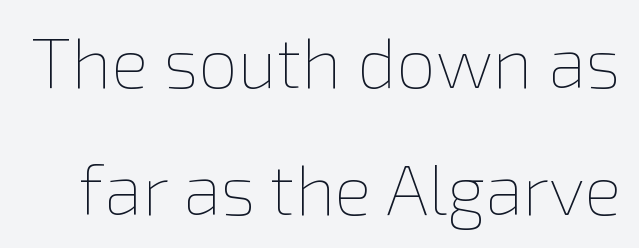
Ordinary non-slanted type is in use. This is not heavy type; no bold has been used. This rendering features lettering with no underline. Look at the tracking — it's just the regular setting, nothing added. Character widths vary here, with narrow letters taking less room than wide ones.
